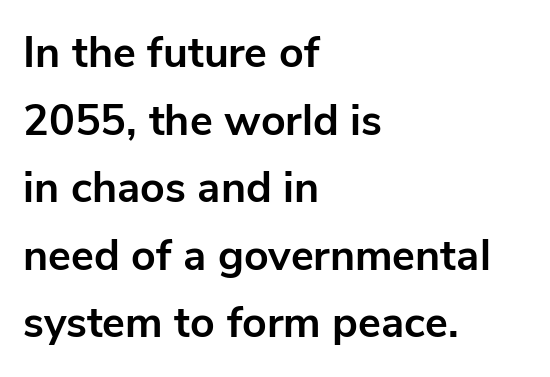
{"serif": "no", "italic": "no", "bold": "yes", "weight": "bold", "width": "normal", "stroke_contrast": "low", "x_height": "medium", "monospaced": "no", "underline": "no", "align": "left", "line_spacing": "normal", "line_spacing_ratio": 1.57, "letter_spacing": "normal", "letter_spacing_em": 0.0, "glyph_px": 43}
